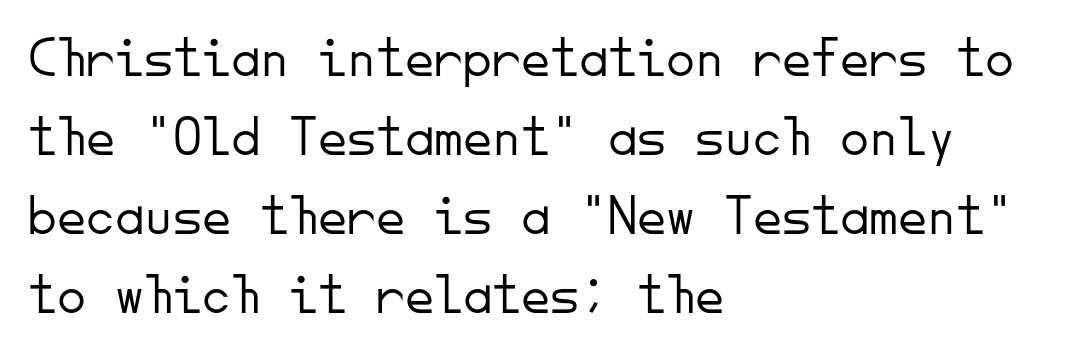
Q: Is the text bold? A: No.
Q: Is the text italic (slanted)? A: No, it is upright.
Q: Is the typeface a serif or a sans-serif typeface? A: Sans-serif.
Q: Is the text underlined? A: No.
Q: How is the paragraph aligned? A: Left-aligned.
Q: Is the spacing between letters normal or unusually wide? A: Normal.
Q: Is the spacing between lines tight, normal or loose? A: Normal.
Q: Width (condensed, normal, or wide)? A: Normal.
Q: Stroke contrast? A: Low.
Q: x-height? A: Small.
Q: Monospaced? A: Yes.
